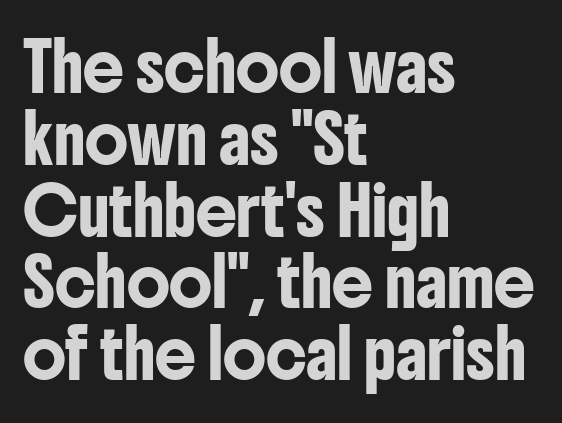
Q: Is the text italic (slanted)? A: No, it is upright.
Q: Is the typeface a serif or a sans-serif typeface? A: Sans-serif.
Q: Is the text underlined? A: No.
Q: How is the paragraph aligned? A: Left-aligned.
Q: Is the spacing between letters normal or unusually wide? A: Normal.
Q: Is the spacing between lines tight, normal or loose? A: Normal.
Q: Width (condensed, normal, or wide)? A: Condensed.
Q: Stroke contrast? A: Low.
Q: x-height? A: Medium.
Q: Monospaced? A: No.
